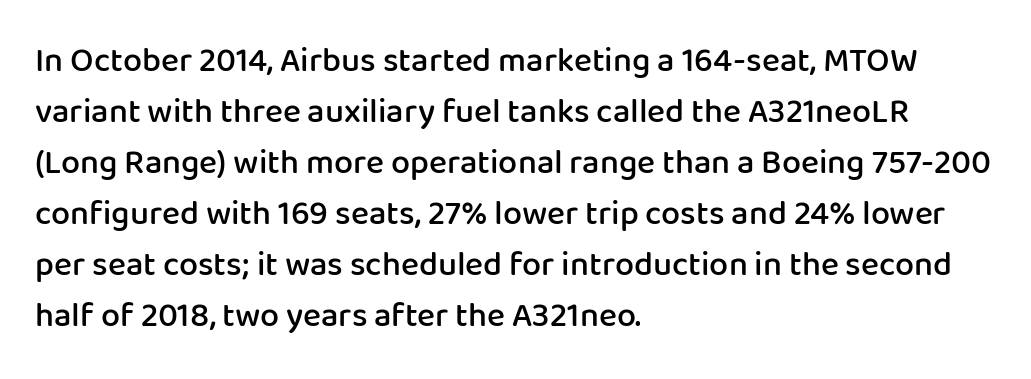
Q: Is the text bold? A: Semi-bold.
Q: Is the text italic (slanted)? A: No, it is upright.
Q: Is the typeface a serif or a sans-serif typeface? A: Sans-serif.
Q: Is the text underlined? A: No.
Q: How is the paragraph aligned? A: Left-aligned.
Q: Is the spacing between letters normal or unusually wide? A: Normal.
Q: Is the spacing between lines tight, normal or loose? A: Normal.
Q: Width (condensed, normal, or wide)? A: Normal.
Q: Stroke contrast? A: Low.
Q: x-height? A: Medium.
Q: Monospaced? A: No.
